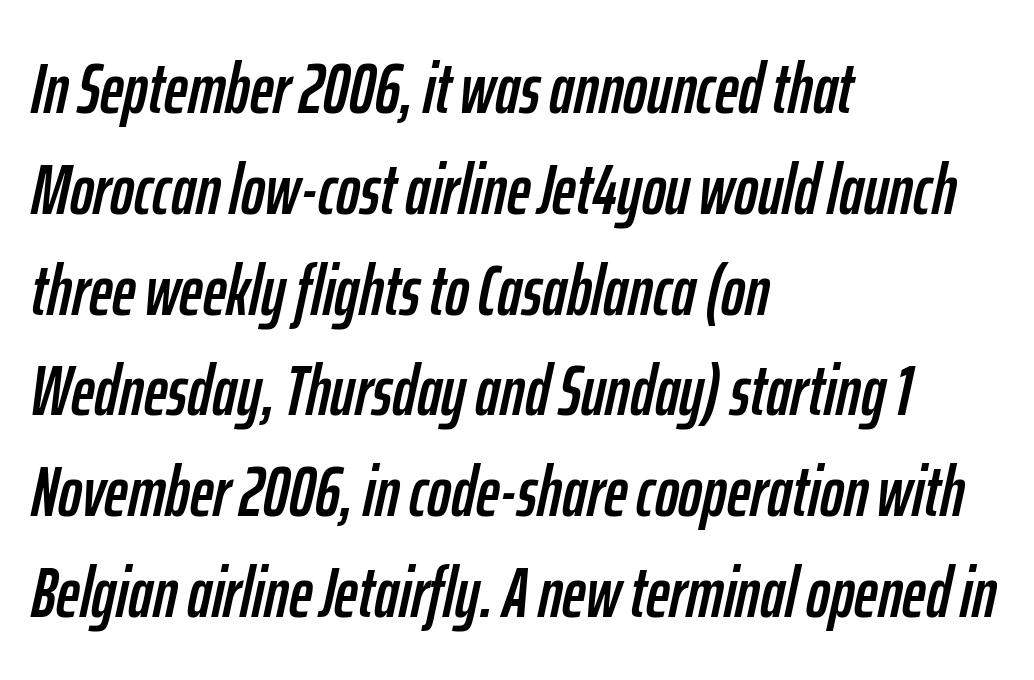
The image shows 72 px condensed type, italic (leaning right); set left-aligned, normal line spacing (1.4x), normal letter spacing, not underlined; low stroke contrast and a medium x-height.
